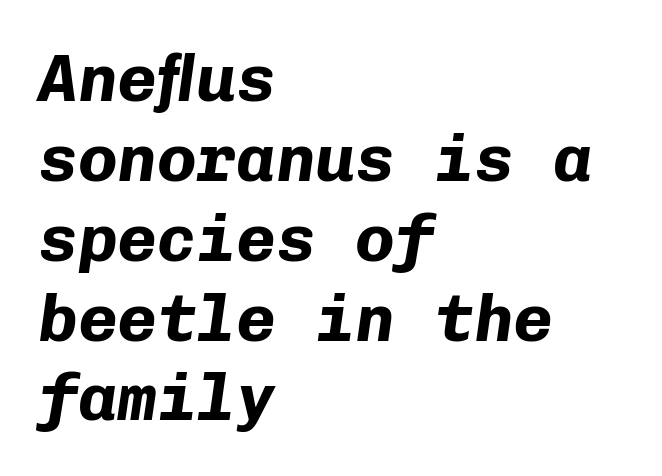
Observe the ordinary spacing: letters are neighbours, not strangers. Here the designer chose a console-style face with uniform glyph widths. The glyphs have the mass of a bold cut. Nobody drew a line under any word here.
